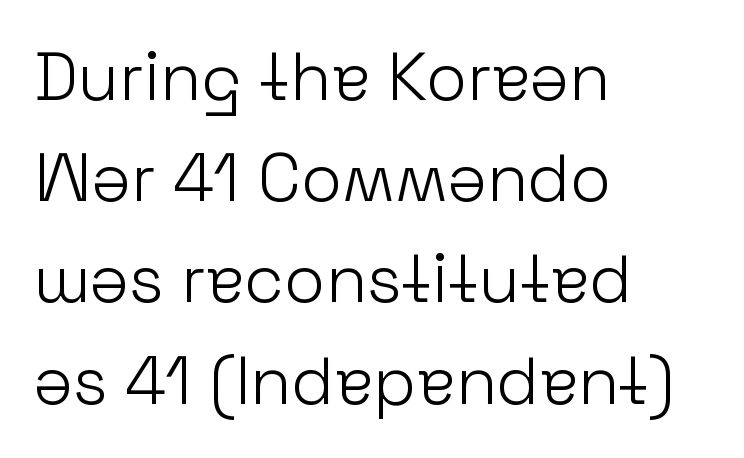
Short and long lines alike share a common starting point at left. Vertical strokes here are truly vertical. Note the varied advance widths — an 'i' is clearly narrower than an 'm'. Students, observe: this is what conventionally led text looks like. The zone under the glyphs is completely vacant.
